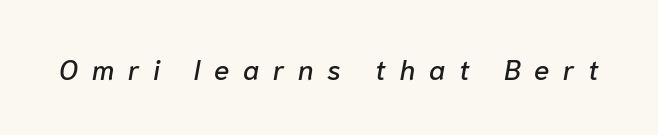
{"italic": "yes", "lean": "right", "slant_degrees": 10, "width": "normal", "stroke_contrast": "low", "x_height": "medium", "monospaced": "no", "underline": "no", "letter_spacing": "wide", "letter_spacing_em": 0.49, "glyph_px": 28}
